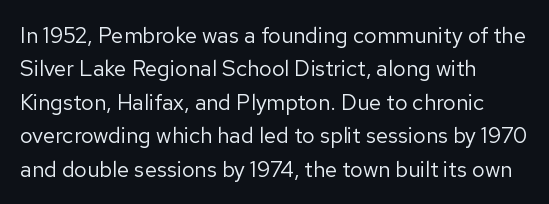
Q: Is the text bold? A: No.
Q: Is the text italic (slanted)? A: No, it is upright.
Q: Is the text underlined? A: No.
Q: How is the paragraph aligned? A: Left-aligned.
Q: Is the spacing between letters normal or unusually wide? A: Normal.
Q: Is the spacing between lines tight, normal or loose? A: Normal.
